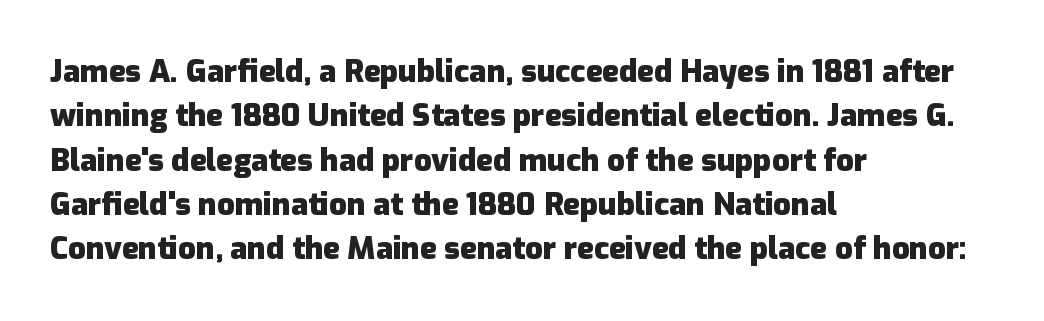
Q: Is the text bold? A: Yes.
Q: Is the text italic (slanted)? A: No, it is upright.
Q: Is the typeface a serif or a sans-serif typeface? A: Sans-serif.
Q: Is the text underlined? A: No.
Q: How is the paragraph aligned? A: Left-aligned.
Q: Is the spacing between letters normal or unusually wide? A: Normal.
Q: Is the spacing between lines tight, normal or loose? A: Normal.
Q: Width (condensed, normal, or wide)? A: Normal.
Q: Stroke contrast? A: Low.
Q: x-height? A: Medium.
Q: Monospaced? A: No.
